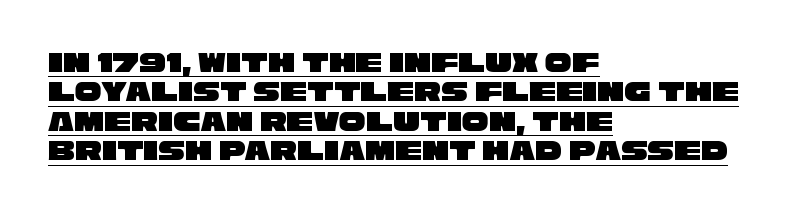
{"serif": "no", "width": "wide", "stroke_contrast": "low", "x_height": "large", "monospaced": "no", "underline": "yes", "align": "left", "line_spacing": "tight", "line_spacing_ratio": 0.98, "letter_spacing": "normal", "letter_spacing_em": 0.0, "glyph_px": 30}
